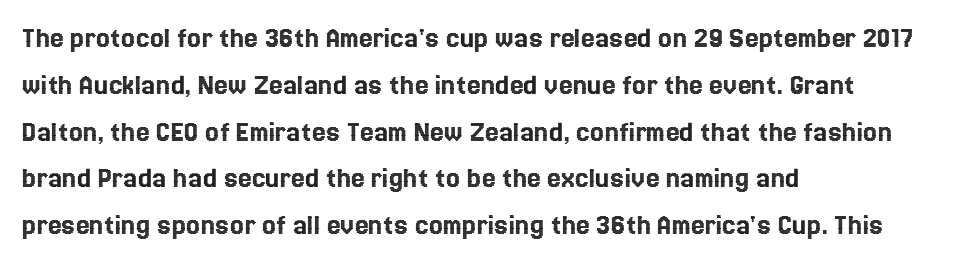
Do the characters align in a grid? No, the font is proportional. Any mark beneath the type? The region is blank. Quick note: not italic, upright. The horizontal fit of the characters is conventional and even.
